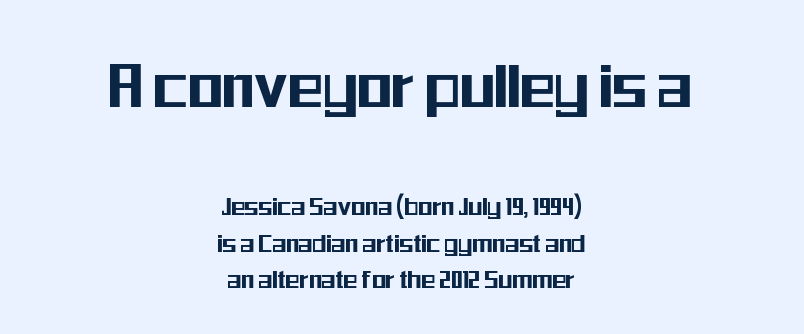
The image shows 72 px condensed sans-serif type, upright; set centered, normal line spacing (1.26x), normal letter spacing, not underlined; the first (top) block is 2.48x larger; medium stroke contrast and a medium x-height.
